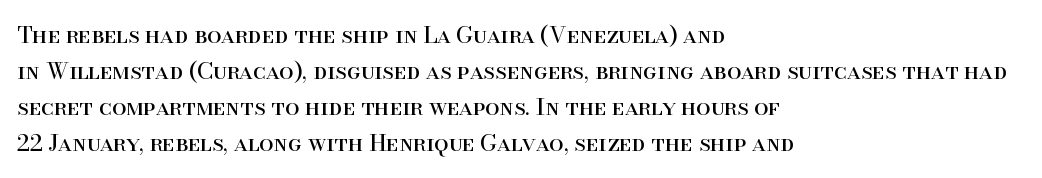
The image shows 23 px text type, upright; set left-aligned, normal line spacing (1.56x), normal letter spacing, not underlined.
